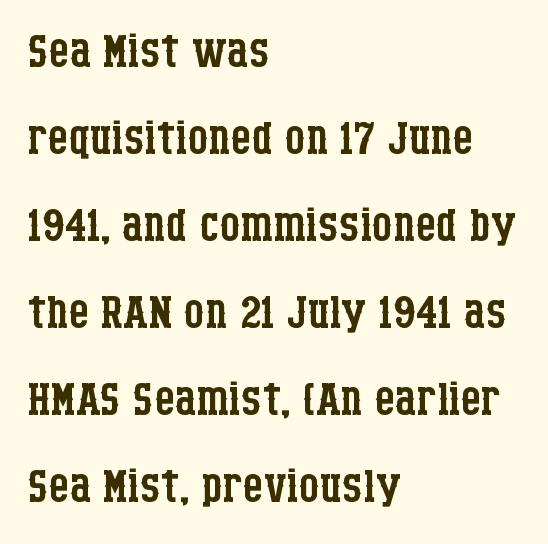
Q: Is the text bold? A: No.
Q: Is the text italic (slanted)? A: No, it is upright.
Q: Is the typeface a serif or a sans-serif typeface? A: Serif.
Q: Is the text underlined? A: No.
Q: How is the paragraph aligned? A: Left-aligned.
Q: Is the spacing between letters normal or unusually wide? A: Normal.
Q: Is the spacing between lines tight, normal or loose? A: Normal.
Q: Width (condensed, normal, or wide)? A: Condensed.
Q: Stroke contrast? A: Low.
Q: x-height? A: Large.
Q: Monospaced? A: No.
